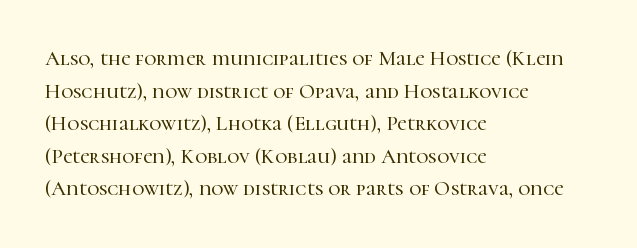
{"italic": "no", "underline": "no", "align": "left", "line_spacing": "normal", "line_spacing_ratio": 1.55, "letter_spacing": "normal", "letter_spacing_em": 0.0, "glyph_px": 21}
